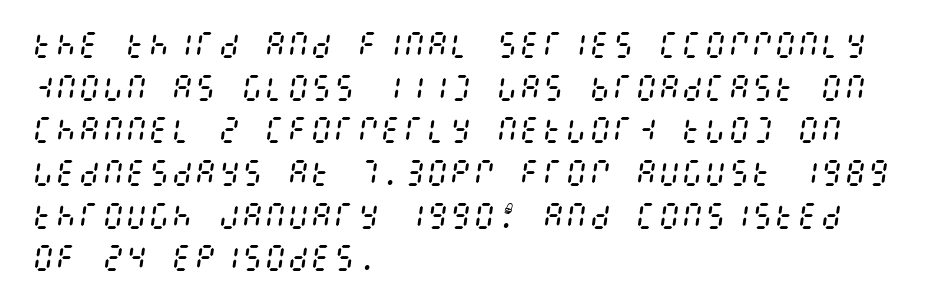
The image shows 29 px regular-weight, condensed type, italic (leaning right); set left-aligned, normal line spacing (1.47x), normal letter spacing, not underlined; medium stroke contrast and a large x-height.
